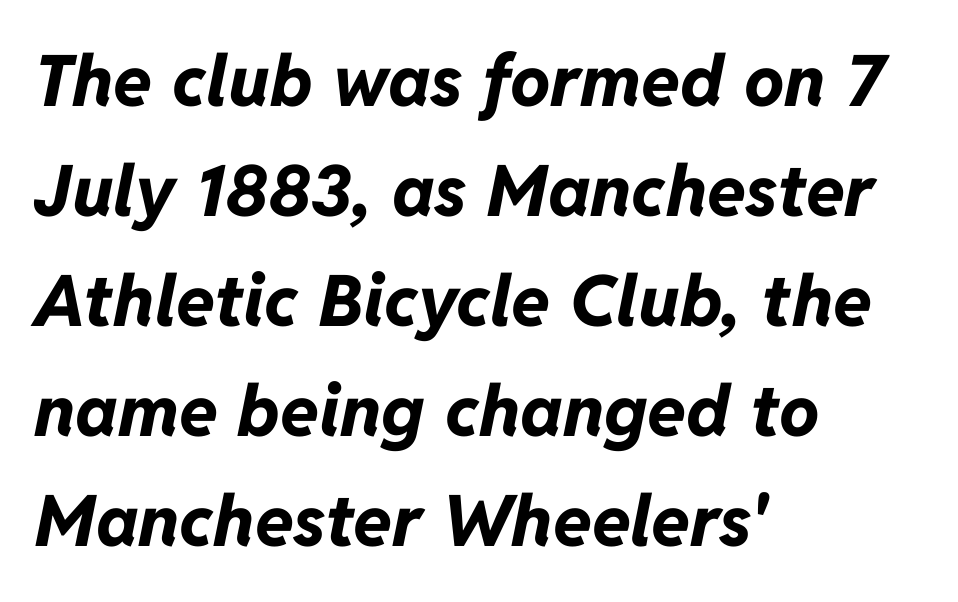
The face used here is rendered with its standard letterfit. Compared with ordinary roman type, these characters are visibly tilted. Descenders are the only things crossing below the line. Line spacing here is normal. Typeset ragged right — the left edge is the straight one.
